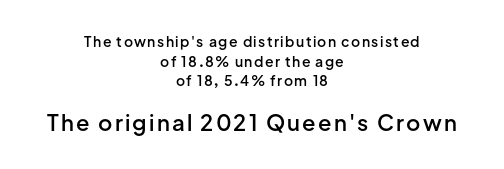
Q: Is the text bold? A: Semi-bold.
Q: Is the text italic (slanted)? A: No, it is upright.
Q: Is the text underlined? A: No.
Q: How is the paragraph aligned? A: Centered.
Q: Is the spacing between lines tight, normal or loose? A: Normal.
Q: Which block of text is set in a larger size, the first (top) or the second (bottom)? A: The second (bottom) one.
